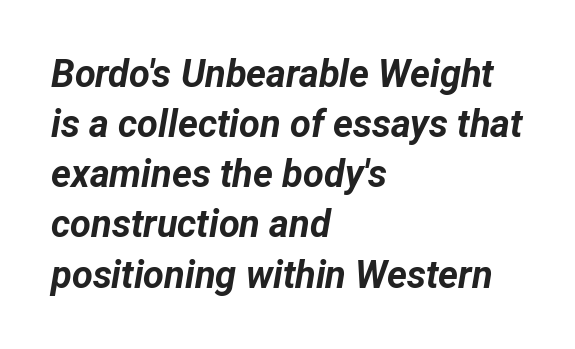
The image shows 38 px bold type, italic (leaning right); set left-aligned, normal line spacing (1.32x), normal letter spacing, not underlined; low stroke contrast and a medium x-height.
